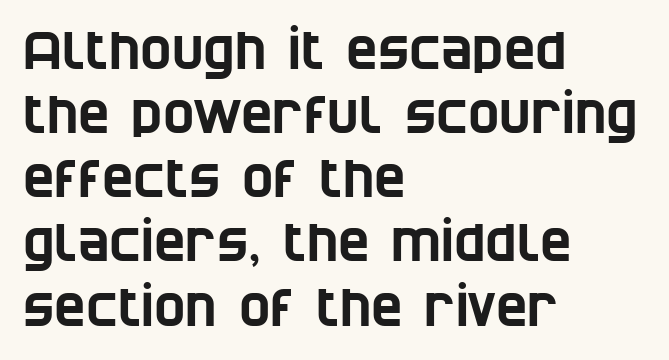
Q: Is the typeface a serif or a sans-serif typeface? A: Sans-serif.
Q: Is the text underlined? A: No.
Q: How is the paragraph aligned? A: Left-aligned.
Q: Is the spacing between letters normal or unusually wide? A: Normal.
Q: Width (condensed, normal, or wide)? A: Condensed.
Q: Stroke contrast? A: Low.
Q: x-height? A: Large.
Q: Monospaced? A: No.
